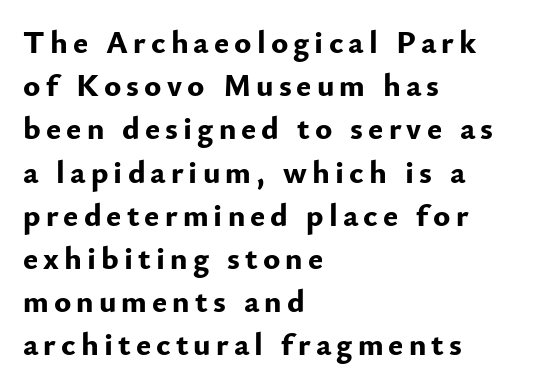
{"serif": "no", "italic": "no", "bold": "yes", "weight": "bold", "width": "normal", "stroke_contrast": "low", "x_height": "small", "monospaced": "no", "underline": "no", "align": "left", "line_spacing": "normal", "line_spacing_ratio": 1.35, "glyph_px": 32}
